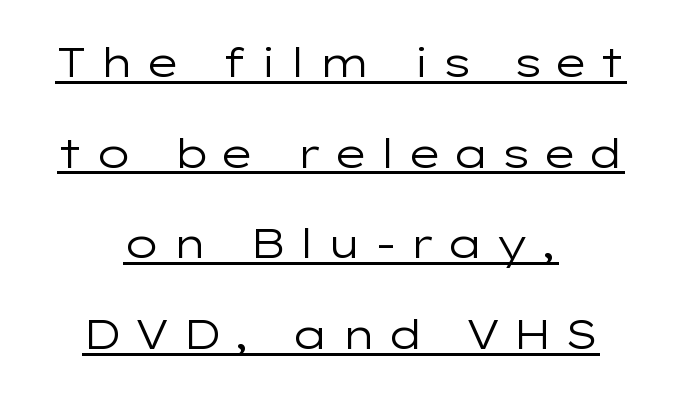
The image shows 41 px regular-weight, wide sans-serif type, upright; set centered, loose line spacing (2.21x), unusually wide letter spacing (+0.27 em), underlined; low stroke contrast and a medium x-height.
